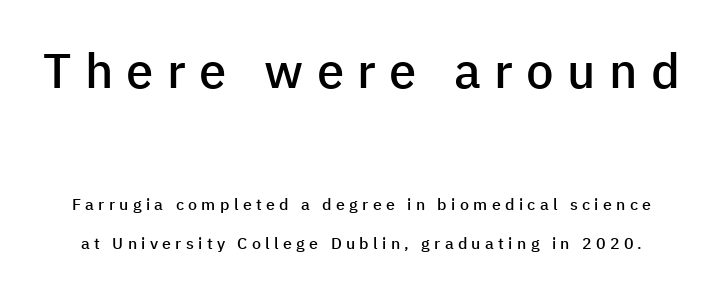
Q: Is the text bold? A: Semi-bold.
Q: Is the text italic (slanted)? A: No, it is upright.
Q: Is the typeface a serif or a sans-serif typeface? A: Sans-serif.
Q: Is the text underlined? A: No.
Q: Is the spacing between letters normal or unusually wide? A: Unusually wide.
Q: Is the spacing between lines tight, normal or loose? A: Loose.
Q: Which block of text is set in a larger size, the first (top) or the second (bottom)? A: The first (top) one.
Q: Width (condensed, normal, or wide)? A: Normal.
Q: Stroke contrast? A: Low.
Q: x-height? A: Medium.
Q: Monospaced? A: No.
